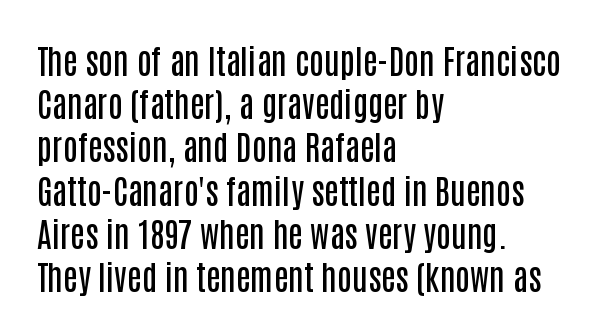
The image shows 33 px semibold, condensed sans-serif type, upright; set left-aligned, normal line spacing (1.31x), normal letter spacing, not underlined; low stroke contrast and a large x-height.
